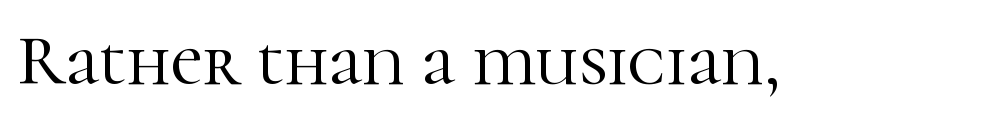
Underline: absent. The letters stand straight up with perfectly vertical stems. Nothing unusual about the tracking: characters are spaced as the font intends. Character widths vary here, with narrow letters taking less room than wide ones. Serif or sans? Serif — the stroke terminals have little feet.
